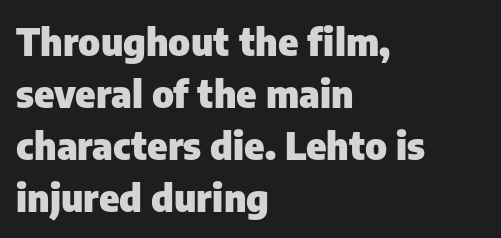
Q: Is the text bold? A: Yes.
Q: Is the text italic (slanted)? A: No, it is upright.
Q: Is the typeface a serif or a sans-serif typeface? A: Sans-serif.
Q: Is the text underlined? A: No.
Q: How is the paragraph aligned? A: Left-aligned.
Q: Is the spacing between letters normal or unusually wide? A: Normal.
Q: Is the spacing between lines tight, normal or loose? A: Normal.
Q: Width (condensed, normal, or wide)? A: Normal.
Q: Stroke contrast? A: Low.
Q: x-height? A: Medium.
Q: Monospaced? A: No.
